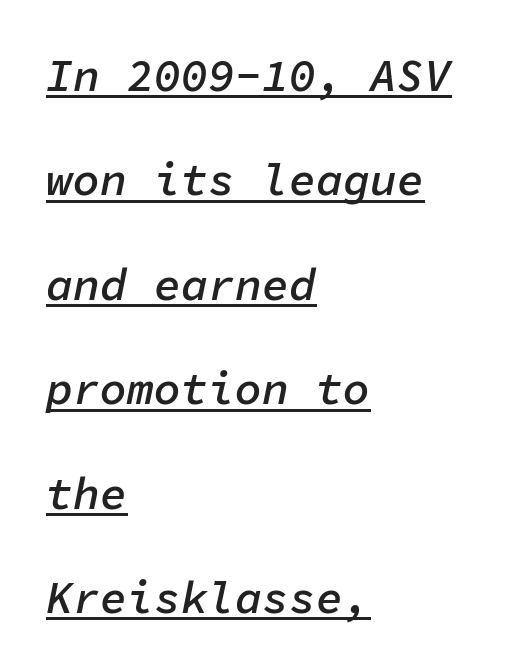
Each letter, wide or thin by design, is forced into the same width here. Every word sits above its own underline. These lines keep a tight, regular rhythm from letter to letter. Moderately thickened strokes mark this as semibold type.
